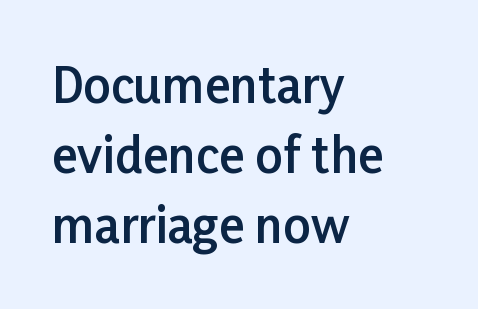
Q: Is the text bold? A: Semi-bold.
Q: Is the text italic (slanted)? A: No, it is upright.
Q: Is the typeface a serif or a sans-serif typeface? A: Sans-serif.
Q: Is the text underlined? A: No.
Q: How is the paragraph aligned? A: Left-aligned.
Q: Is the spacing between letters normal or unusually wide? A: Normal.
Q: Is the spacing between lines tight, normal or loose? A: Normal.
Q: Width (condensed, normal, or wide)? A: Normal.
Q: Stroke contrast? A: Low.
Q: x-height? A: Medium.
Q: Monospaced? A: No.
